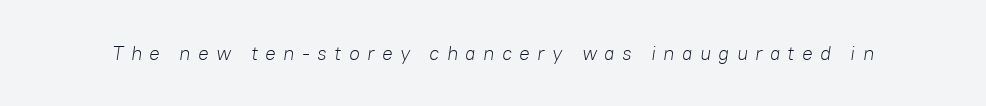
Q: Is the text bold? A: No.
Q: Is the text italic (slanted)? A: Yes, it leans right by about 8 degrees.
Q: Is the text underlined? A: No.
Q: Is the spacing between letters normal or unusually wide? A: Unusually wide.
